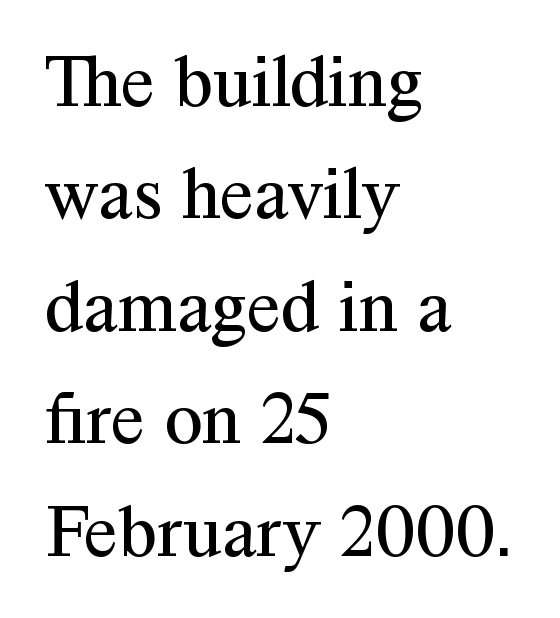
The image shows 77 px regular-weight serif type, upright; set left-aligned, normal line spacing (1.46x), normal letter spacing, not underlined; medium stroke contrast and a medium x-height.
